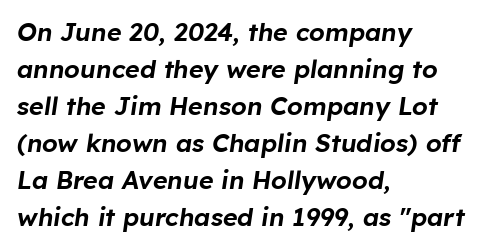
Q: Is the text italic (slanted)? A: Yes, it leans right by about 8 degrees.
Q: Is the text underlined? A: No.
Q: How is the paragraph aligned? A: Left-aligned.
Q: Is the spacing between letters normal or unusually wide? A: Normal.
Q: Is the spacing between lines tight, normal or loose? A: Normal.
